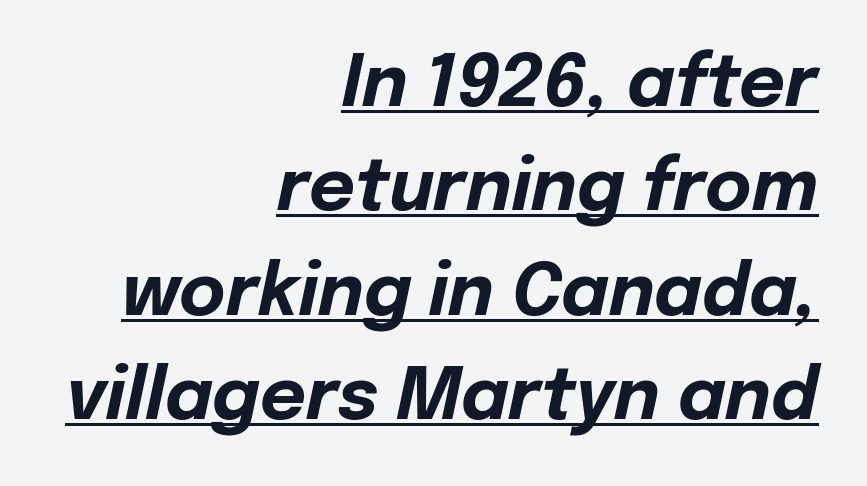
The image shows 71 px bold type, italic (leaning right); set right-aligned, normal line spacing (1.47x), normal letter spacing, underlined; low stroke contrast and a medium x-height.
